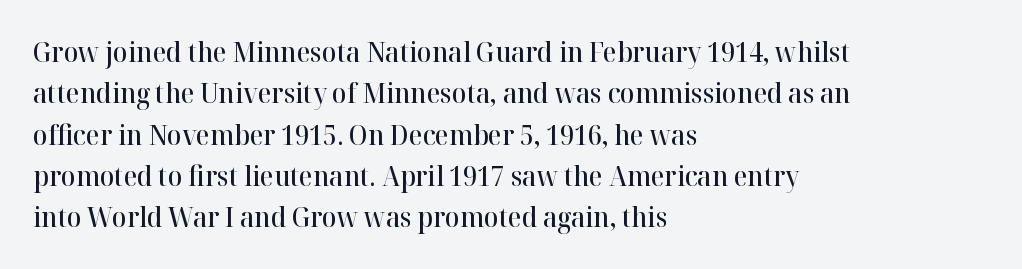
A student would call this left alignment; a typographer would say flush left, rag right. Line spacing here is normal. Tracking value appears to be zero — textbook default spacing. A typesetter would mark this as roman, not italic. Each glyph is drawn with semibold strokes, heavier than normal yet not fully bold. The strip under each line holds only bare page.
